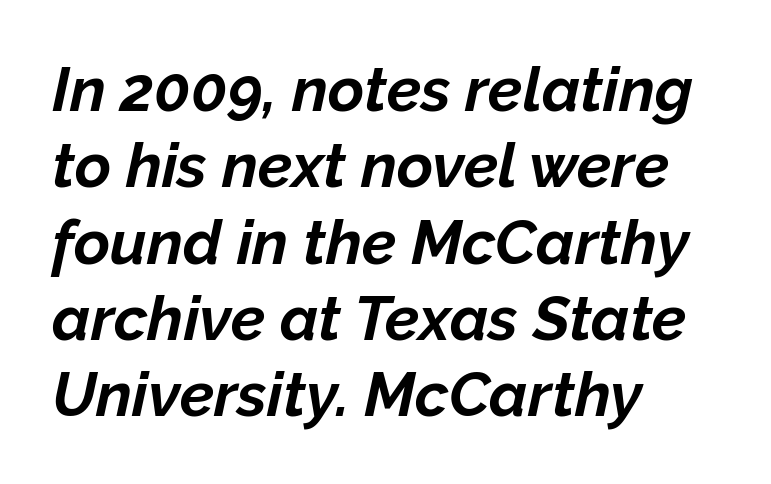
The rendering uses a bold face; every stroke is thick and dark. The face used here is proportionally spaced, like ordinary book or web type. Between one letter and the next there's only the usual sliver of space. Check under the words: just untouched page. The lettering tilts uniformly, giving the passage an italic look.
